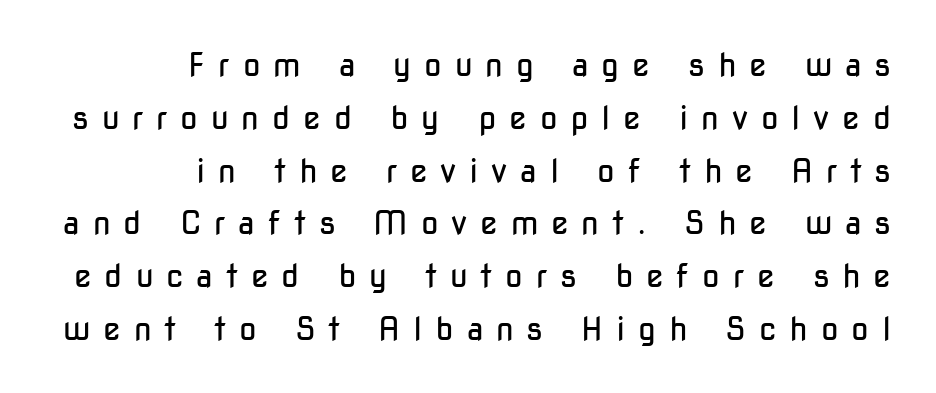
Q: Is the text bold? A: No.
Q: Is the text italic (slanted)? A: No, it is upright.
Q: Is the typeface a serif or a sans-serif typeface? A: Sans-serif.
Q: Is the text underlined? A: No.
Q: How is the paragraph aligned? A: Right-aligned.
Q: Is the spacing between letters normal or unusually wide? A: Unusually wide.
Q: Is the spacing between lines tight, normal or loose? A: Normal.
Q: Width (condensed, normal, or wide)? A: Condensed.
Q: Stroke contrast? A: Low.
Q: x-height? A: Medium.
Q: Monospaced? A: No.
